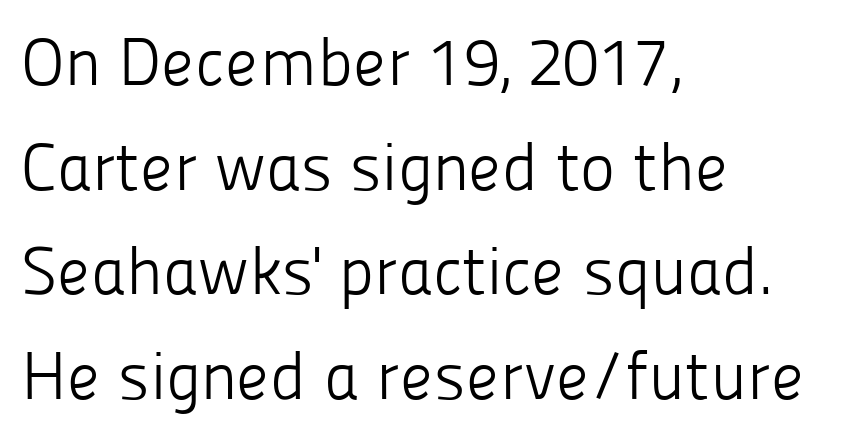
The image shows 67 px light sans-serif type, upright; set left-aligned, normal line spacing (1.56x), normal letter spacing, not underlined; low stroke contrast and a medium x-height.
